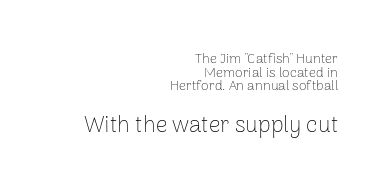
The image shows 23 px text type, upright; set right-aligned, tight line spacing (0.98x), normal letter spacing, not underlined; the second (bottom) block is 1.64x larger.
